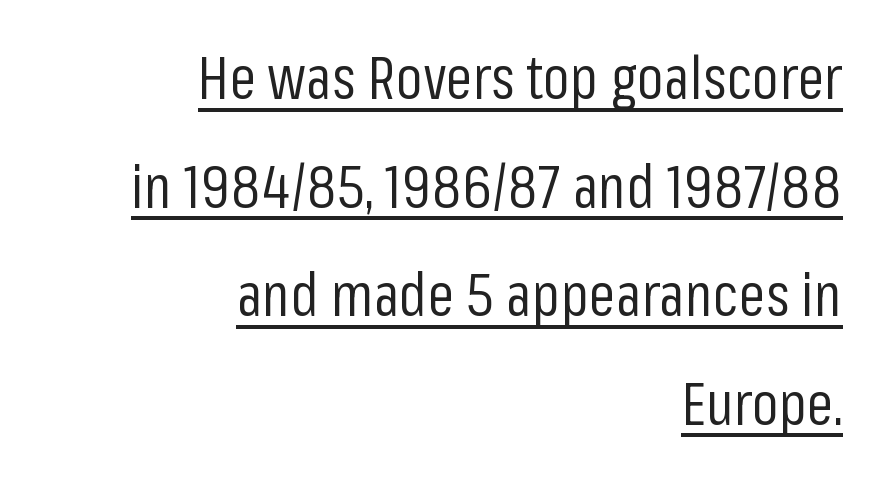
The image shows 60 px regular-weight, condensed sans-serif type, upright; set right-aligned, line spacing 1.81x, normal letter spacing, underlined; low stroke contrast and a medium x-height.
